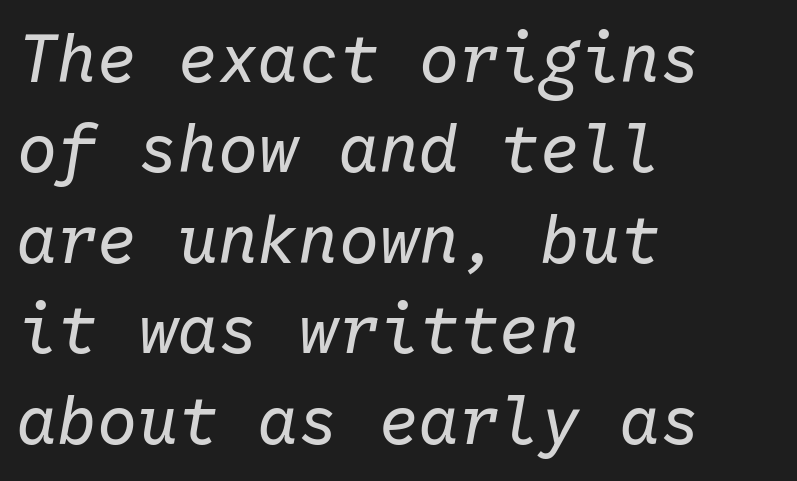
{"italic": "yes", "lean": "right", "slant_degrees": 10, "bold": "no", "weight": "regular", "width": "normal", "stroke_contrast": "low", "x_height": "medium", "monospaced": "yes", "underline": "no", "align": "left", "line_spacing": "normal", "line_spacing_ratio": 1.35, "letter_spacing": "normal", "letter_spacing_em": 0.0, "glyph_px": 67}
